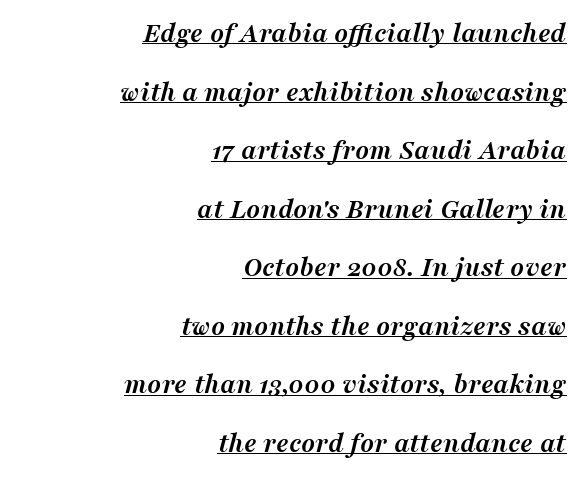
The letters advance in unequal steps, a hallmark of proportional type. Underlining? Definitely there. Students, note that the glyphs here touch the page at normal intervals. This is oblique type, the kind used for emphasis or titles. Thick stems and heavy bowls — unmistakably bold. The ragged edge is on the left, which tells us the setting is flush right.
